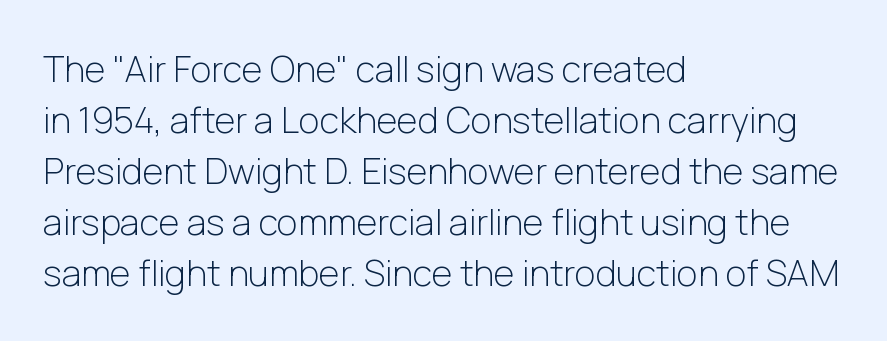
The image shows 36 px light sans-serif type, upright; set left-aligned, normal line spacing (1.42x), normal letter spacing, not underlined; low stroke contrast and a medium x-height.
